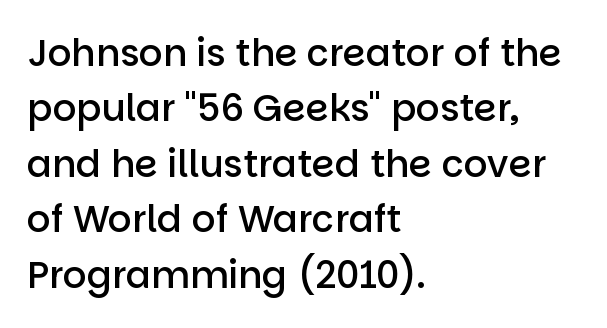
Stems and bowls a touch heavier than normal — semibold. Every stem runs plumb, perpendicular to the baseline. Descenders are the only things crossing below the line. The characters display no serif detailing; their extremities are plain. The face used here is rendered with its standard letterfit. Looks like regular typesetting: each glyph gets only the width it needs.
